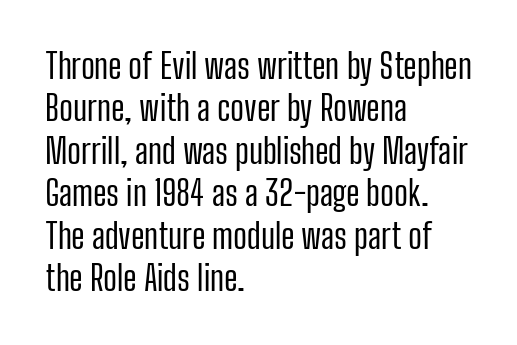
Q: Is the text bold? A: No.
Q: Is the text italic (slanted)? A: No, it is upright.
Q: Is the typeface a serif or a sans-serif typeface? A: Sans-serif.
Q: Is the text underlined? A: No.
Q: How is the paragraph aligned? A: Left-aligned.
Q: Is the spacing between letters normal or unusually wide? A: Normal.
Q: Is the spacing between lines tight, normal or loose? A: Normal.
Q: Width (condensed, normal, or wide)? A: Condensed.
Q: Stroke contrast? A: Low.
Q: x-height? A: Medium.
Q: Monospaced? A: No.
